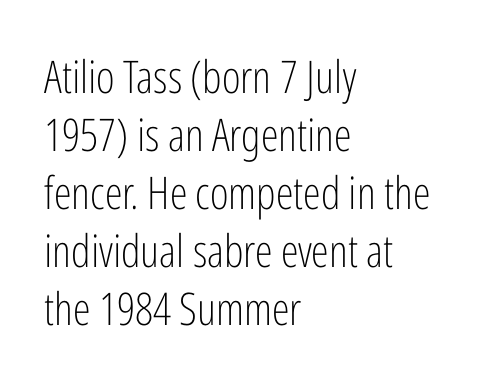
The image shows 45 px light, condensed sans-serif type, upright; set left-aligned, normal line spacing (1.29x), normal letter spacing, not underlined; low stroke contrast and a medium x-height.
